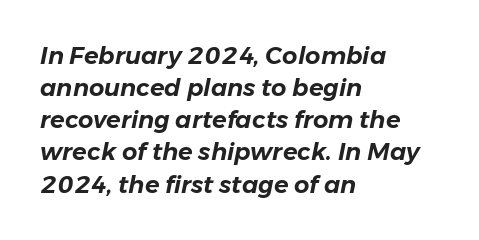
The image shows 24 px text type, italic (leaning right); set left-aligned, normal line spacing (1.34x), normal letter spacing, not underlined.
